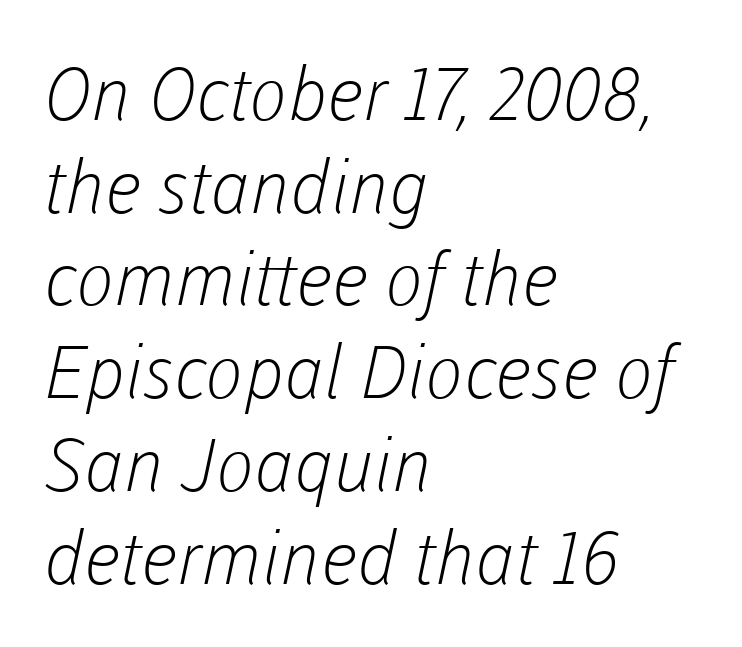
Q: Is the text bold? A: No.
Q: Is the typeface a serif or a sans-serif typeface? A: Sans-serif.
Q: Is the text underlined? A: No.
Q: How is the paragraph aligned? A: Left-aligned.
Q: Is the spacing between letters normal or unusually wide? A: Normal.
Q: Is the spacing between lines tight, normal or loose? A: Normal.
Q: Width (condensed, normal, or wide)? A: Normal.
Q: Stroke contrast? A: Low.
Q: x-height? A: Medium.
Q: Monospaced? A: No.
